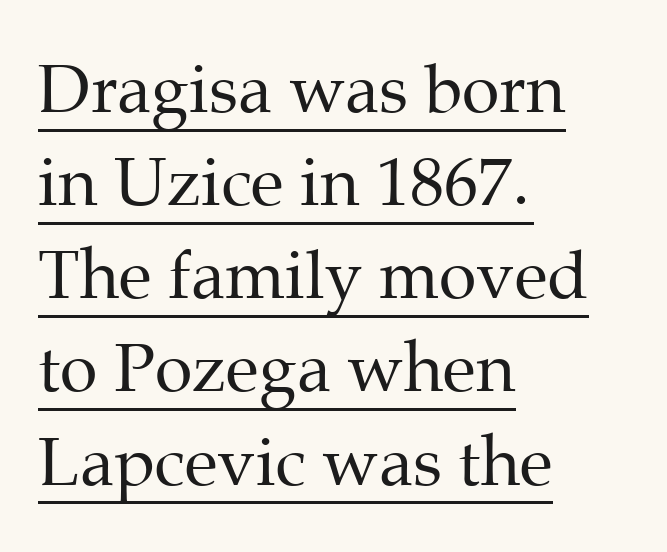
The image shows 68 px regular-weight serif type, upright; set left-aligned, normal line spacing (1.37x), normal letter spacing, underlined; medium stroke contrast and a medium x-height.
